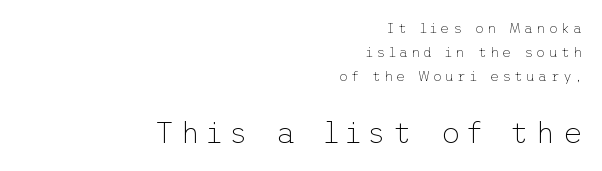
The image shows 30 px thin sans-serif type, upright; set right-aligned, normal line spacing (1.7x), unusually wide letter spacing (+0.22 em), not underlined; the second (bottom) block is 2.14x larger; low stroke contrast and a medium x-height.
